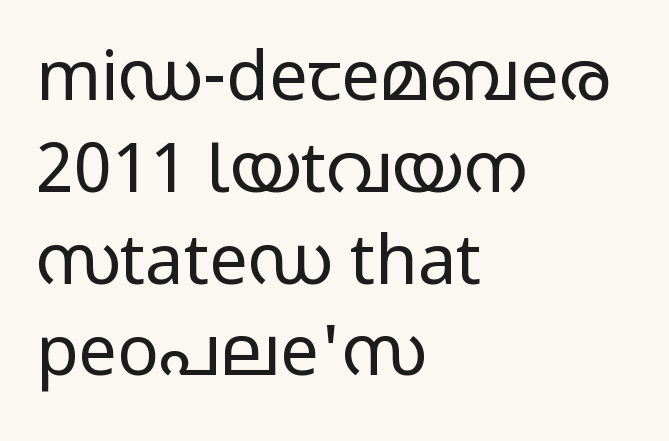
The image shows 69 px regular-weight, wide sans-serif type, upright; set left-aligned, normal line spacing (1.33x), normal letter spacing, not underlined; low stroke contrast and a medium x-height.
